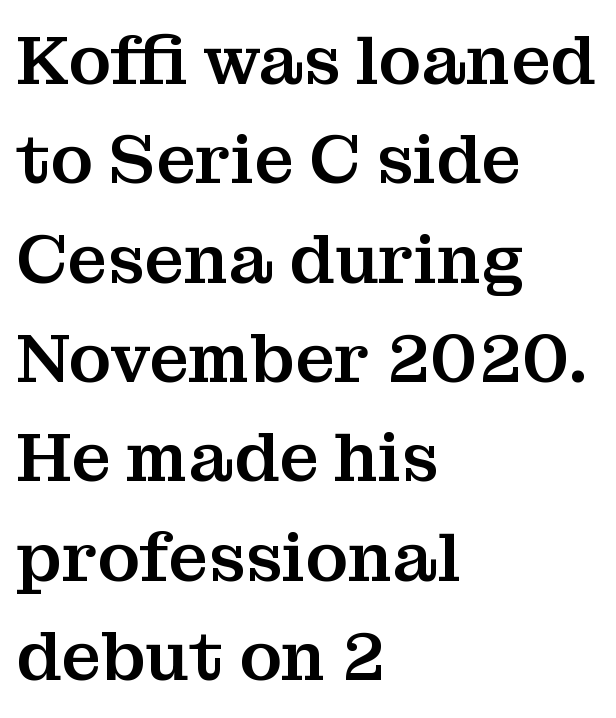
Q: Is the text italic (slanted)? A: No, it is upright.
Q: Is the typeface a serif or a sans-serif typeface? A: Serif.
Q: Is the text underlined? A: No.
Q: How is the paragraph aligned? A: Left-aligned.
Q: Is the spacing between letters normal or unusually wide? A: Normal.
Q: Is the spacing between lines tight, normal or loose? A: Normal.
Q: Width (condensed, normal, or wide)? A: Normal.
Q: Stroke contrast? A: Medium.
Q: x-height? A: Medium.
Q: Monospaced? A: No.
